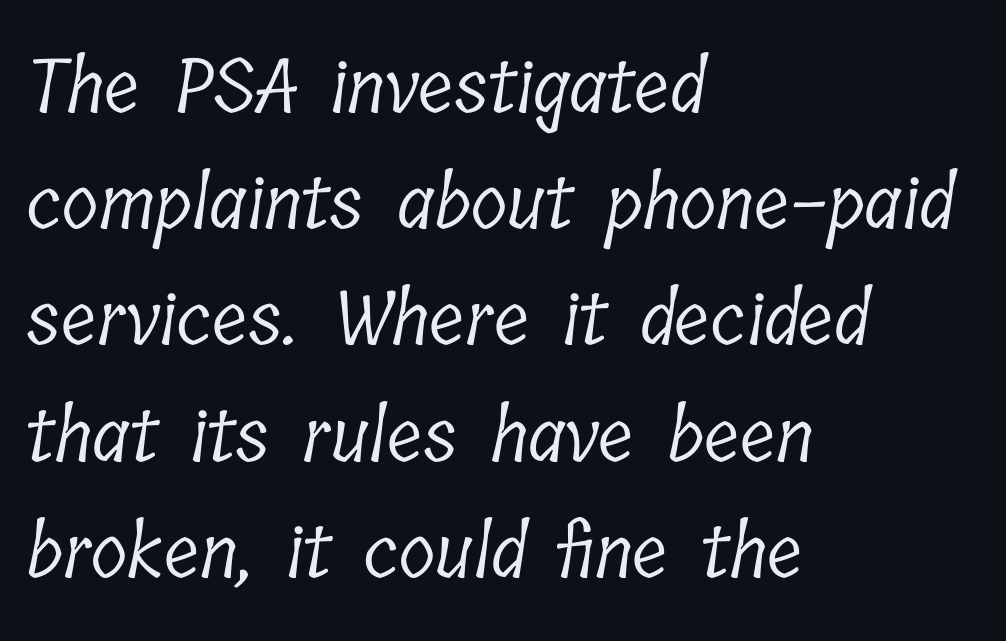
The image shows 75 px light, condensed serif type; set left-aligned, normal line spacing (1.55x), normal letter spacing, not underlined; low stroke contrast and a medium x-height.
